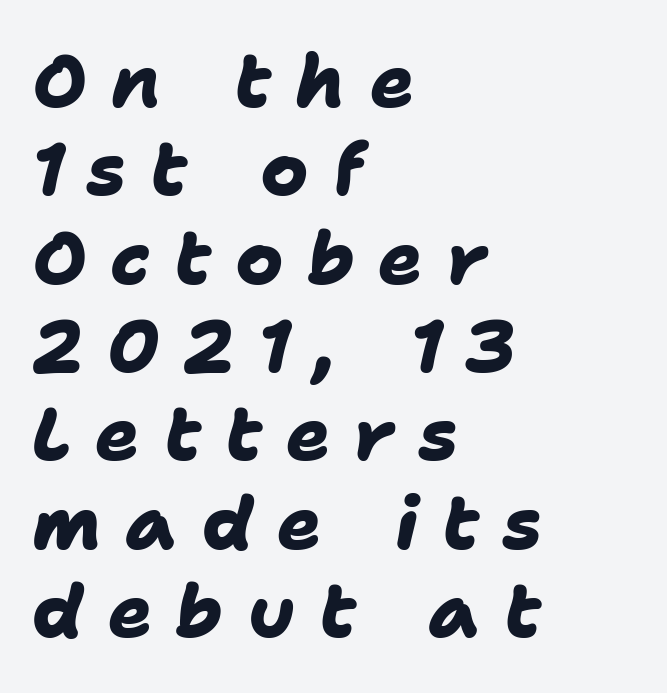
Compared with an ordinary text face, these strokes are far heavier — a full bold. Note the varied advance widths — an 'i' is clearly narrower than an 'm'. Letter spacing: wide. Where is the straight margin? On the left. Classification — sans serif. A clean baseline with only descenders dipping below it.
